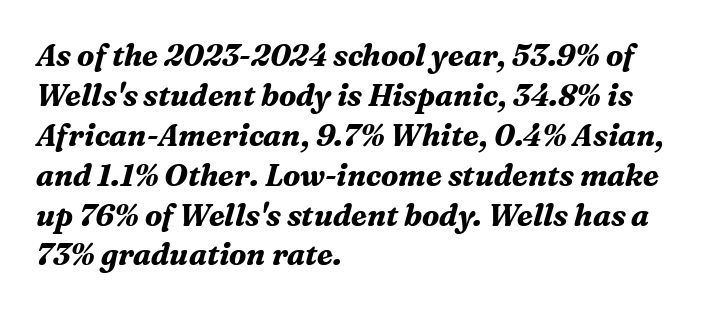
The image shows 30 px bold serif type, italic (leaning right); set left-aligned, normal line spacing (1.33x), normal letter spacing, not underlined; medium stroke contrast and a medium x-height.
